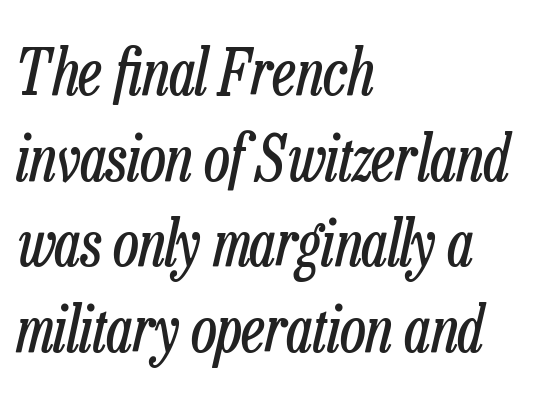
Q: Is the text bold? A: No.
Q: Is the text italic (slanted)? A: Yes, it leans right by about 13 degrees.
Q: Is the text underlined? A: No.
Q: How is the paragraph aligned? A: Left-aligned.
Q: Is the spacing between letters normal or unusually wide? A: Normal.
Q: Is the spacing between lines tight, normal or loose? A: Normal.
Q: Width (condensed, normal, or wide)? A: Condensed.
Q: Stroke contrast? A: Low.
Q: x-height? A: Medium.
Q: Monospaced? A: No.
